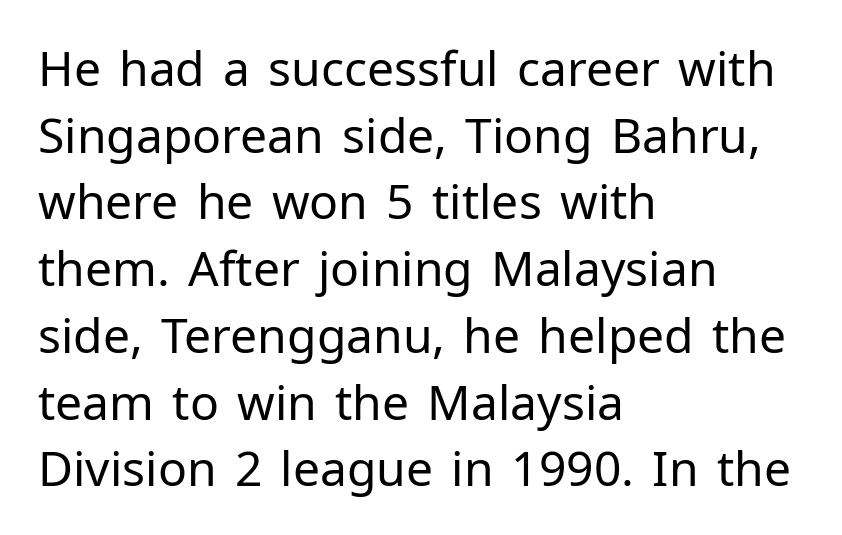
{"serif": "no", "italic": "no", "bold": "no", "weight": "regular", "width": "normal", "stroke_contrast": "low", "x_height": "medium", "monospaced": "no", "underline": "no", "align": "left", "line_spacing": "normal", "line_spacing_ratio": 1.39, "letter_spacing": "normal", "letter_spacing_em": 0.0, "glyph_px": 48}
